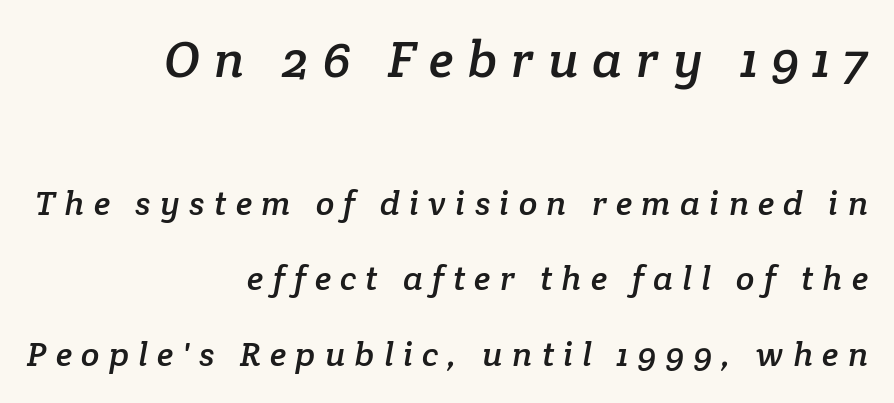
Q: Is the typeface a serif or a sans-serif typeface? A: Serif.
Q: Is the text underlined? A: No.
Q: How is the paragraph aligned? A: Right-aligned.
Q: Is the spacing between letters normal or unusually wide? A: Unusually wide.
Q: Is the spacing between lines tight, normal or loose? A: Loose.
Q: Which block of text is set in a larger size, the first (top) or the second (bottom)? A: The first (top) one.
Q: Width (condensed, normal, or wide)? A: Normal.
Q: Stroke contrast? A: Low.
Q: x-height? A: Medium.
Q: Monospaced? A: No.
